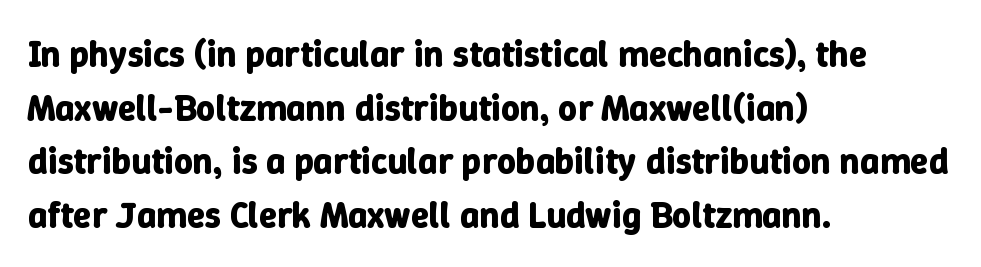
The image shows 37 px bold type, upright; set left-aligned, normal line spacing (1.45x), normal letter spacing, not underlined; low stroke contrast and a medium x-height.
